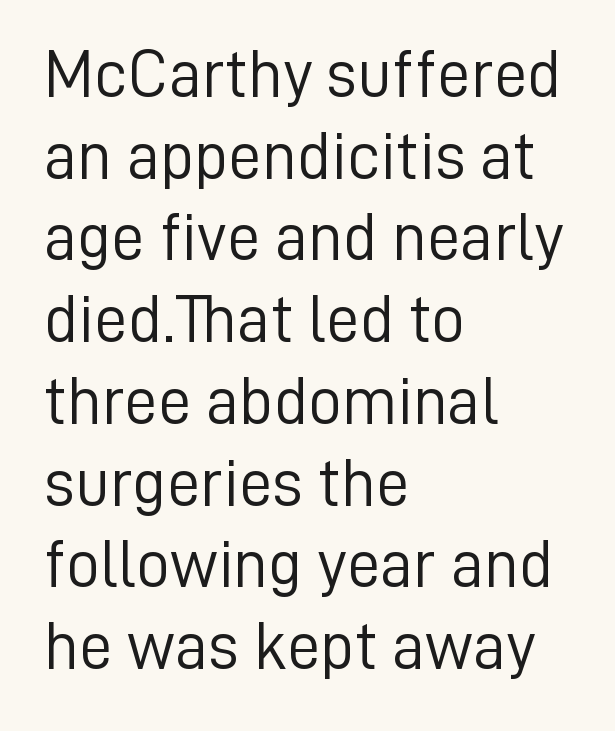
The image shows 67 px light sans-serif type, upright; set left-aligned, line spacing 1.22x, normal letter spacing, not underlined; low stroke contrast and a medium x-height.
